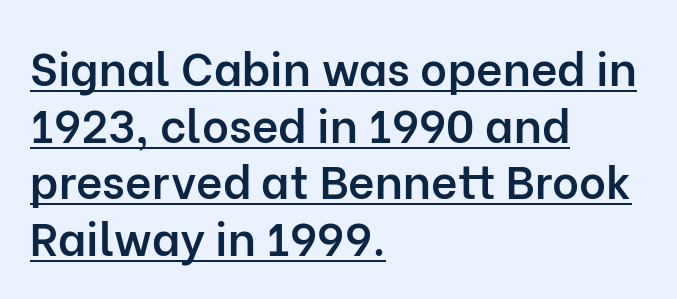
Q: Is the text bold? A: Semi-bold.
Q: Is the text italic (slanted)? A: No, it is upright.
Q: Is the typeface a serif or a sans-serif typeface? A: Sans-serif.
Q: Is the text underlined? A: Yes.
Q: How is the paragraph aligned? A: Left-aligned.
Q: Is the spacing between letters normal or unusually wide? A: Normal.
Q: Width (condensed, normal, or wide)? A: Normal.
Q: Stroke contrast? A: Low.
Q: x-height? A: Medium.
Q: Monospaced? A: No.
